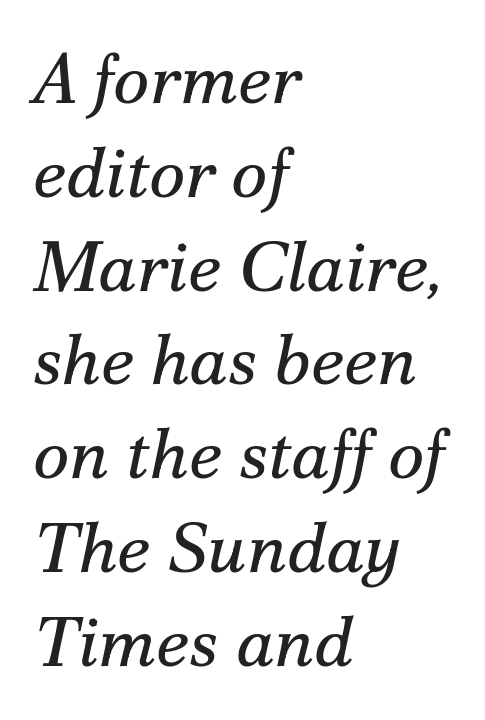
The image shows 70 px regular-weight serif type, italic (leaning right); set left-aligned, normal line spacing (1.34x), normal letter spacing, not underlined; medium stroke contrast and a small x-height.
